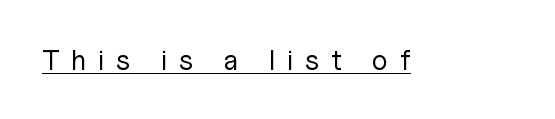
Does the lettering tilt? It doesn't — this is upright. Nope, no serifs anywhere on these letters. The horizontal fit of the characters is loose and conspicuously gappy. Underlined type.
